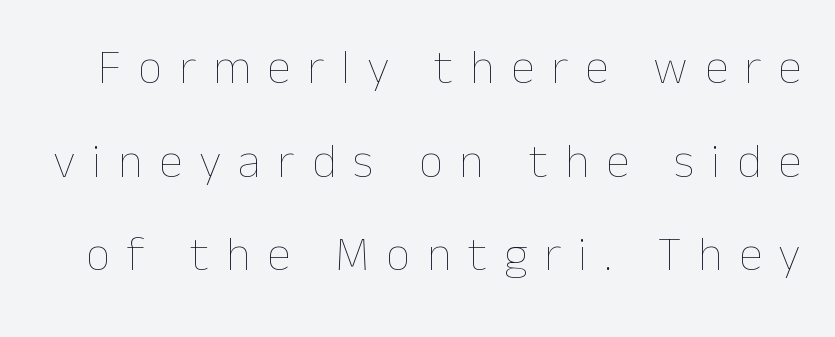
The image shows 48 px thin type, upright; set loose line spacing (1.95x), unusually wide letter spacing (+0.35 em), not underlined; low stroke contrast and a medium x-height.
